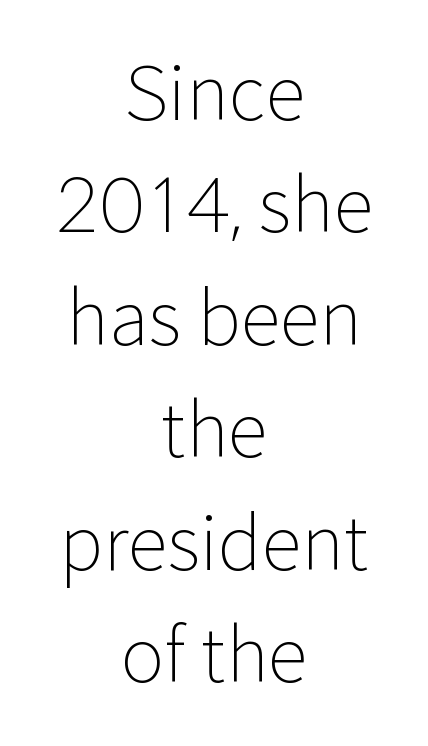
The image shows 74 px light sans-serif type, upright; set centered, normal line spacing (1.52x), normal letter spacing, not underlined; low stroke contrast and a medium x-height.
